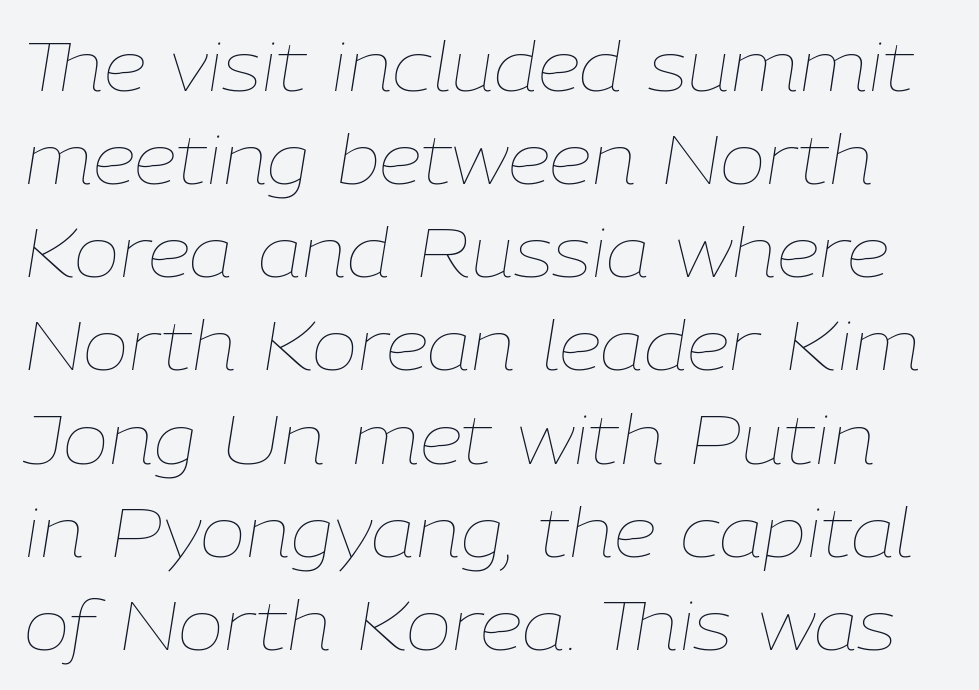
Q: Is the text bold? A: No.
Q: Is the text italic (slanted)? A: Yes, it leans right by about 9 degrees.
Q: Is the text underlined? A: No.
Q: Is the spacing between letters normal or unusually wide? A: Normal.
Q: Is the spacing between lines tight, normal or loose? A: Normal.
Q: Width (condensed, normal, or wide)? A: Normal.
Q: Stroke contrast? A: Low.
Q: x-height? A: Medium.
Q: Monospaced? A: No.
